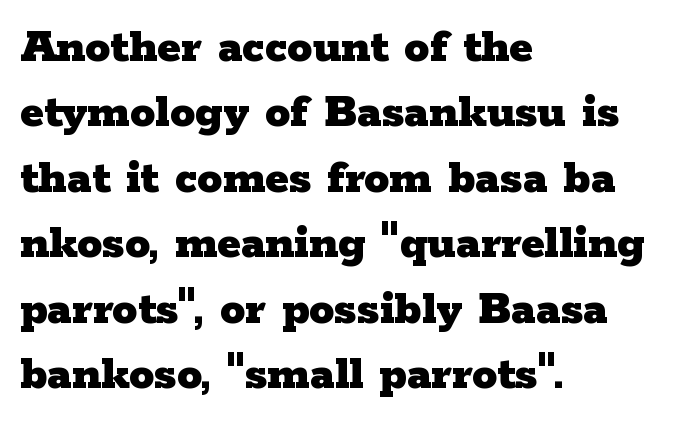
{"serif": "yes", "italic": "no", "bold": "yes", "weight": "heavy", "width": "wide", "stroke_contrast": "low", "x_height": "medium", "monospaced": "no", "underline": "no", "align": "left", "line_spacing": "normal", "line_spacing_ratio": 1.31, "letter_spacing": "normal", "letter_spacing_em": 0.0, "glyph_px": 50}
